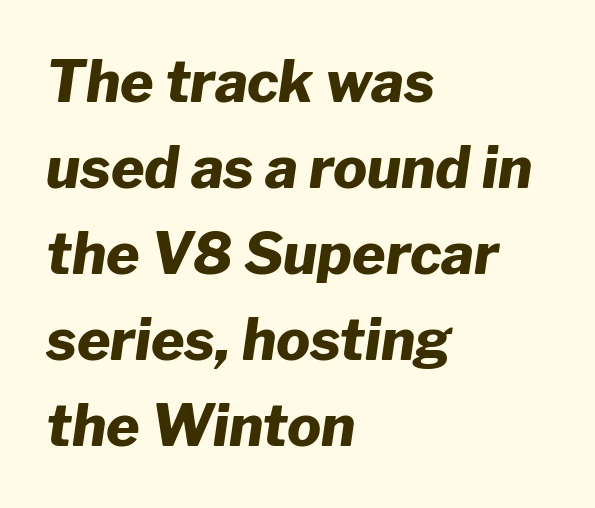
Q: Is the text bold? A: Yes.
Q: Is the text italic (slanted)? A: Yes, it leans right by about 8 degrees.
Q: Is the text underlined? A: No.
Q: How is the paragraph aligned? A: Left-aligned.
Q: Is the spacing between letters normal or unusually wide? A: Normal.
Q: Is the spacing between lines tight, normal or loose? A: Normal.
Q: Width (condensed, normal, or wide)? A: Normal.
Q: Stroke contrast? A: Low.
Q: x-height? A: Medium.
Q: Monospaced? A: No.
